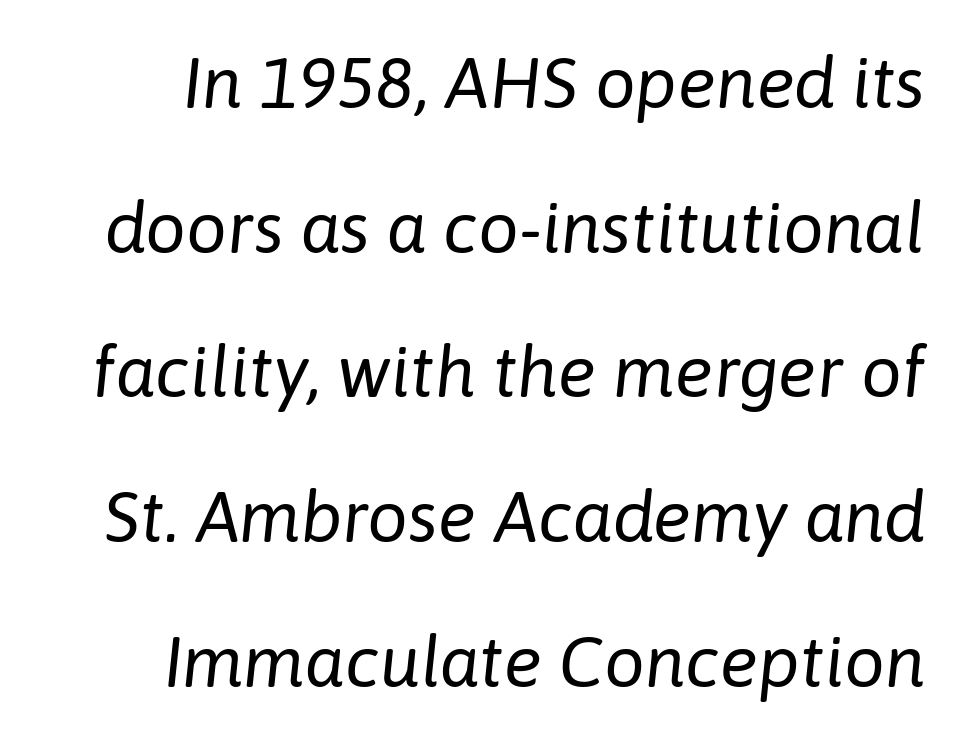
The image shows 72 px regular-weight type, italic (leaning right); set loose line spacing (2.01x), normal letter spacing, not underlined; low stroke contrast and a medium x-height.
